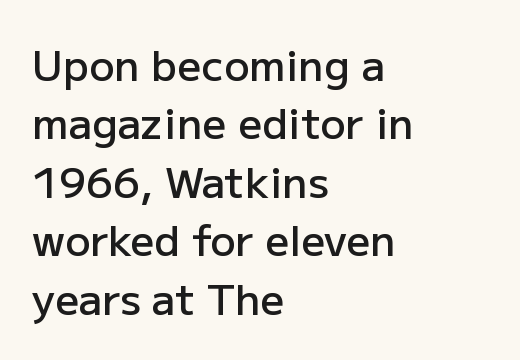
{"serif": "no", "italic": "no", "bold": "semi", "weight": "semibold", "width": "normal", "stroke_contrast": "low", "x_height": "medium", "monospaced": "no", "underline": "no", "align": "left", "line_spacing": "normal", "line_spacing_ratio": 1.39, "letter_spacing": "normal", "letter_spacing_em": 0.0, "glyph_px": 42}
